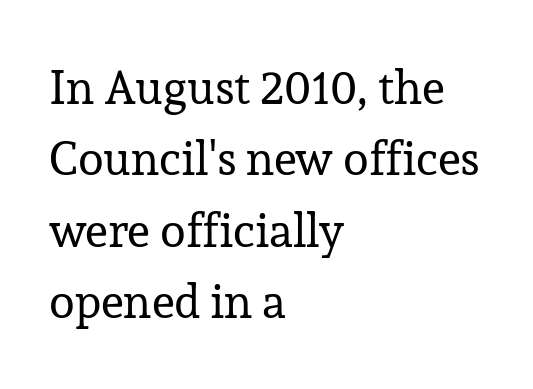
{"serif": "yes", "italic": "no", "bold": "no", "weight": "regular", "width": "normal", "stroke_contrast": "low", "x_height": "medium", "monospaced": "no", "underline": "no", "align": "left", "line_spacing": "normal", "line_spacing_ratio": 1.52, "letter_spacing": "normal", "letter_spacing_em": 0.0, "glyph_px": 47}
